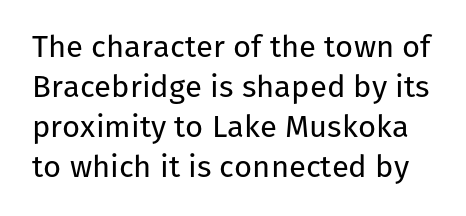
{"serif": "no", "italic": "no", "bold": "no", "weight": "regular", "width": "normal", "stroke_contrast": "low", "x_height": "medium", "monospaced": "no", "underline": "no", "line_spacing": "normal", "line_spacing_ratio": 1.29, "letter_spacing": "normal", "letter_spacing_em": 0.0, "glyph_px": 31}
